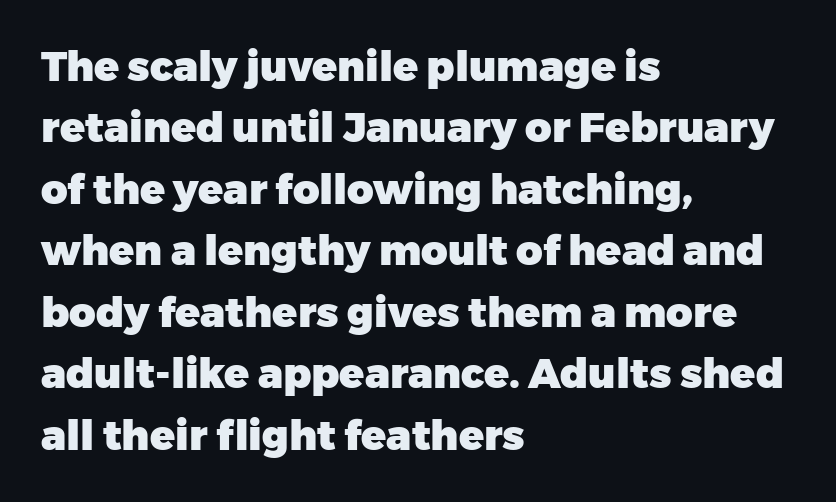
In terms of posture, this sample is upright. Look at the tracking — it's just the regular setting, nothing added. Compared with an ordinary text face, these strokes are far heavier — a full bold. The glyphs in this specimen are sans serif. You could not count columns in this text — the font is proportionally spaced. Anything drawn beneath the words? Only blank space.
